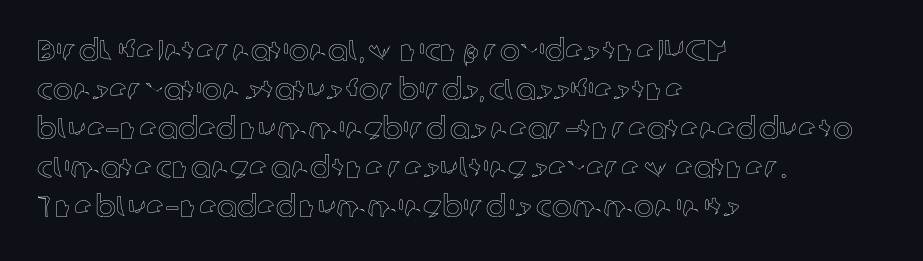
{"italic": "no", "width": "normal", "x_height": "medium", "monospaced": "no", "underline": "no", "align": "left", "line_spacing": "normal", "line_spacing_ratio": 1.3, "letter_spacing": "normal", "letter_spacing_em": 0.0, "glyph_px": 30}
